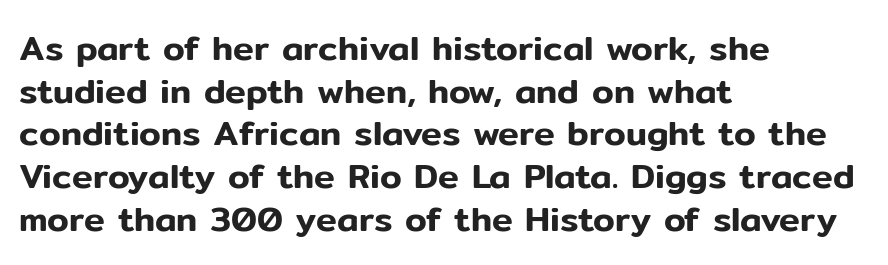
The image shows 35 px sans-serif type, upright; set left-aligned, line spacing 1.22x, normal letter spacing, not underlined; low stroke contrast and a medium x-height.
